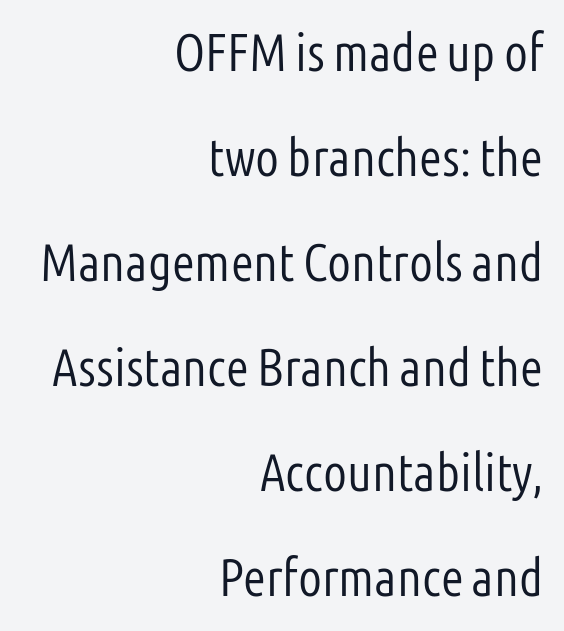
Posture: straight, roman, zero tilt. Serif or sans? Sans — the stroke terminals are bare. The words here are not underlined. The letters sit at their default tracking, neither squeezed nor spread.
